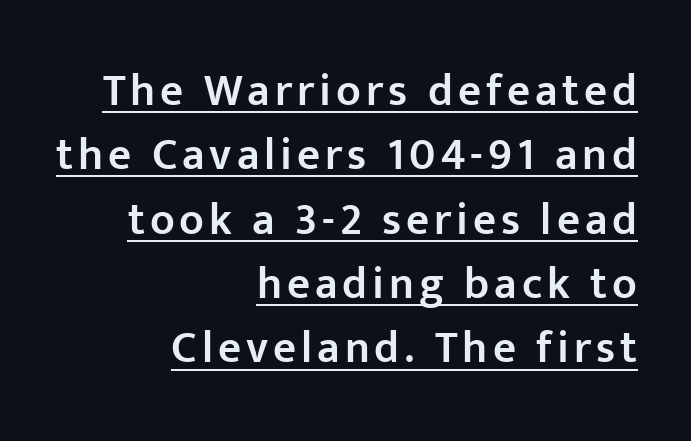
Q: Is the text bold? A: Semi-bold.
Q: Is the text italic (slanted)? A: No, it is upright.
Q: Is the typeface a serif or a sans-serif typeface? A: Sans-serif.
Q: Is the text underlined? A: Yes.
Q: How is the paragraph aligned? A: Right-aligned.
Q: Is the spacing between lines tight, normal or loose? A: Normal.
Q: Width (condensed, normal, or wide)? A: Normal.
Q: Stroke contrast? A: Low.
Q: x-height? A: Medium.
Q: Monospaced? A: No.
